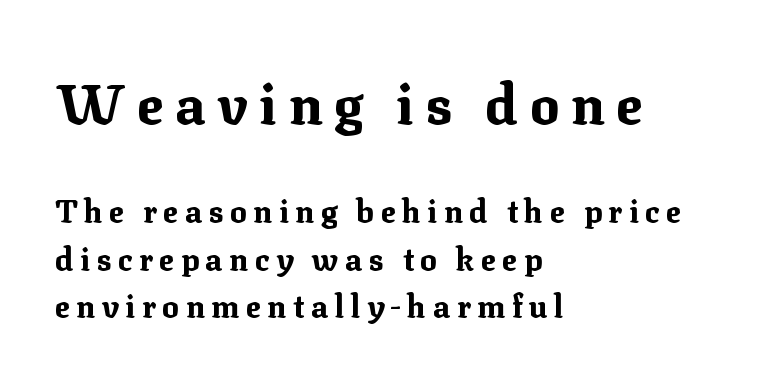
The zone under the glyphs is completely vacant. A dark, heavy texture on the line: the type is bold. You could only call the tracking loose — the letters float apart. A normal amount of white space separates one row of letters from the next. A classic flush-left, rag-right setting is used for this passage. The glyphs in this specimen are seriffed.
